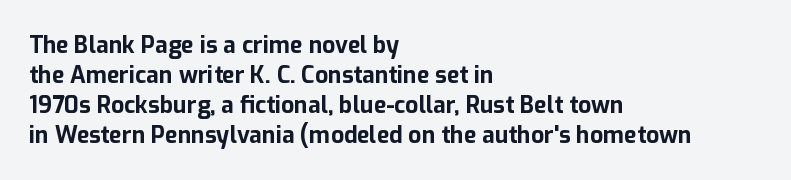
{"italic": "no", "bold": "yes", "underline": "no", "align": "left", "line_spacing": "normal", "line_spacing_ratio": 1.3, "letter_spacing": "normal", "letter_spacing_em": 0.0, "glyph_px": 23}
